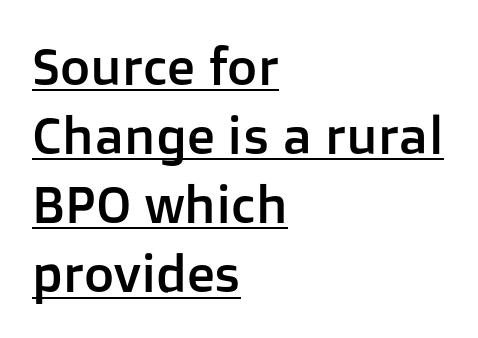
Examine the stroke ends and you'll find no serifs. Inter-character spacing is left at the font's built-in metrics. Each line of the rendering has a horizontal stroke beneath the glyphs. The paragraph has a hard left edge and a soft right edge. The lettering holds an erect, upright posture throughout. Looks like regular typesetting: each glyph gets only the width it needs.
